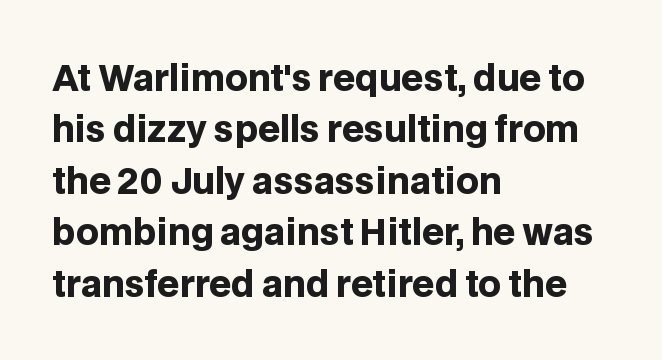
{"serif": "no", "italic": "no", "bold": "yes", "weight": "heavy", "width": "normal", "stroke_contrast": "low", "x_height": "large", "monospaced": "no", "underline": "no", "align": "left", "line_spacing": "normal", "line_spacing_ratio": 1.47, "letter_spacing": "normal", "letter_spacing_em": 0.0, "glyph_px": 35}
